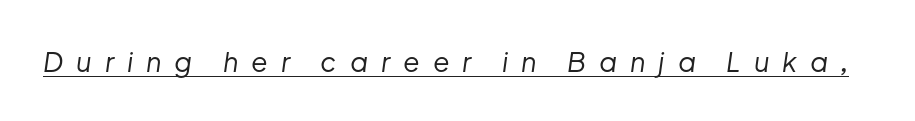
Q: Is the text bold? A: No.
Q: Is the text italic (slanted)? A: Yes, it leans right by about 8 degrees.
Q: Is the text underlined? A: Yes.
Q: Is the spacing between letters normal or unusually wide? A: Unusually wide.
